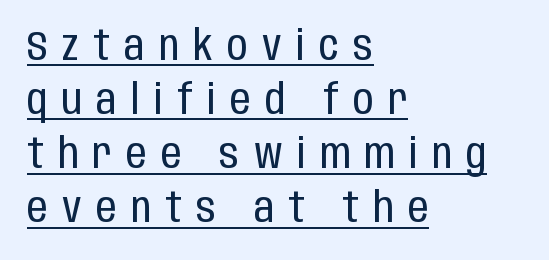
Q: Is the text bold? A: No.
Q: Is the text italic (slanted)? A: No, it is upright.
Q: Is the typeface a serif or a sans-serif typeface? A: Sans-serif.
Q: Is the text underlined? A: Yes.
Q: How is the paragraph aligned? A: Left-aligned.
Q: Is the spacing between letters normal or unusually wide? A: Unusually wide.
Q: Is the spacing between lines tight, normal or loose? A: Normal.
Q: Width (condensed, normal, or wide)? A: Condensed.
Q: Stroke contrast? A: Low.
Q: x-height? A: Large.
Q: Monospaced? A: No.
